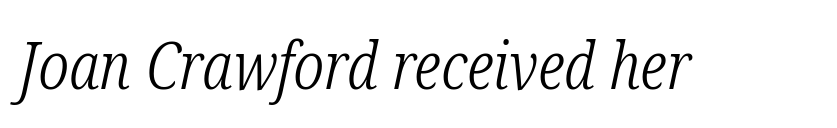
The image shows 65 px light, condensed serif type, italic (leaning right); set normal letter spacing, not underlined; low stroke contrast and a medium x-height.
